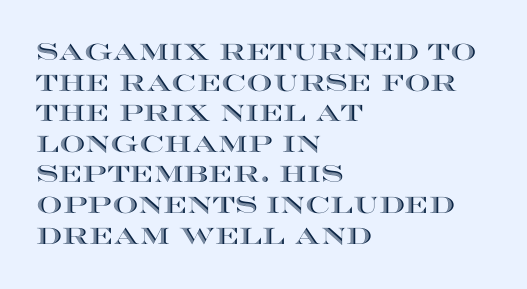
The image shows 23 px text type, upright; set left-aligned, normal line spacing (1.33x), normal letter spacing, not underlined.
